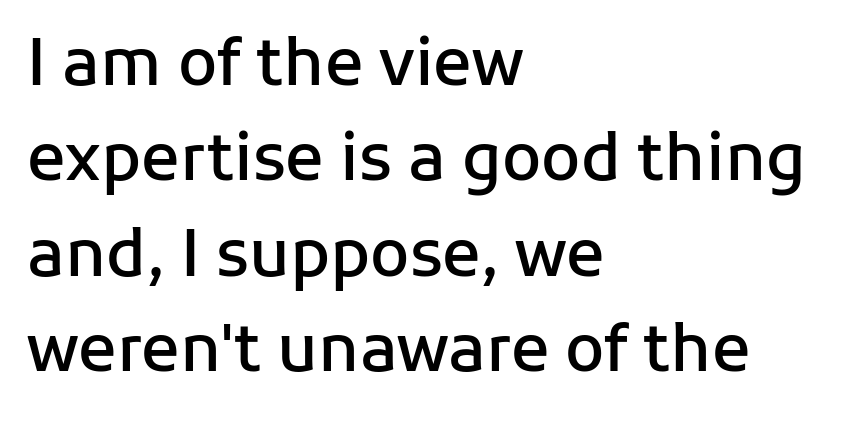
Q: Is the text bold? A: Semi-bold.
Q: Is the text italic (slanted)? A: No, it is upright.
Q: Is the typeface a serif or a sans-serif typeface? A: Sans-serif.
Q: Is the text underlined? A: No.
Q: How is the paragraph aligned? A: Left-aligned.
Q: Is the spacing between letters normal or unusually wide? A: Normal.
Q: Is the spacing between lines tight, normal or loose? A: Normal.
Q: Width (condensed, normal, or wide)? A: Normal.
Q: Stroke contrast? A: Low.
Q: x-height? A: Medium.
Q: Monospaced? A: No.
